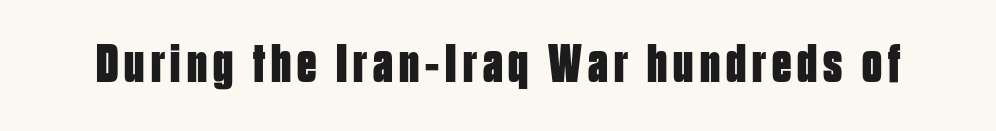
The image shows 55 px bold, condensed sans-serif type, upright; set not underlined; low stroke contrast and a large x-height.
